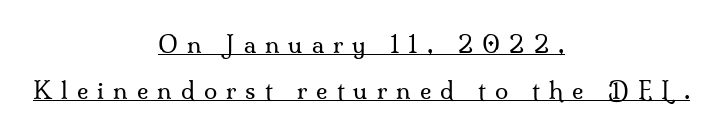
Q: Is the text bold? A: No.
Q: Is the text italic (slanted)? A: No, it is upright.
Q: Is the text underlined? A: Yes.
Q: How is the paragraph aligned? A: Centered.
Q: Is the spacing between letters normal or unusually wide? A: Unusually wide.
Q: Is the spacing between lines tight, normal or loose? A: Loose.
